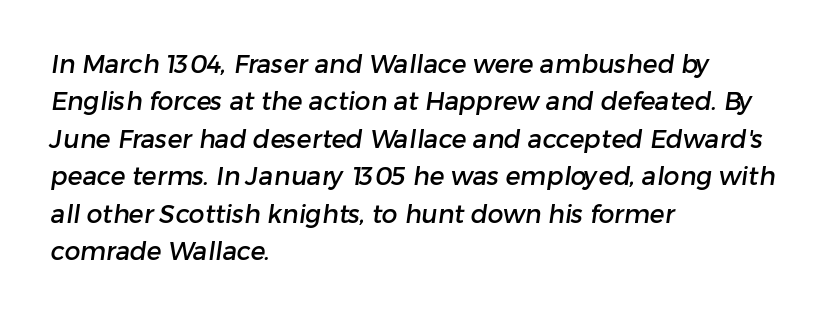
The image shows 25 px text type; set left-aligned, normal line spacing (1.5x), normal letter spacing, not underlined.
